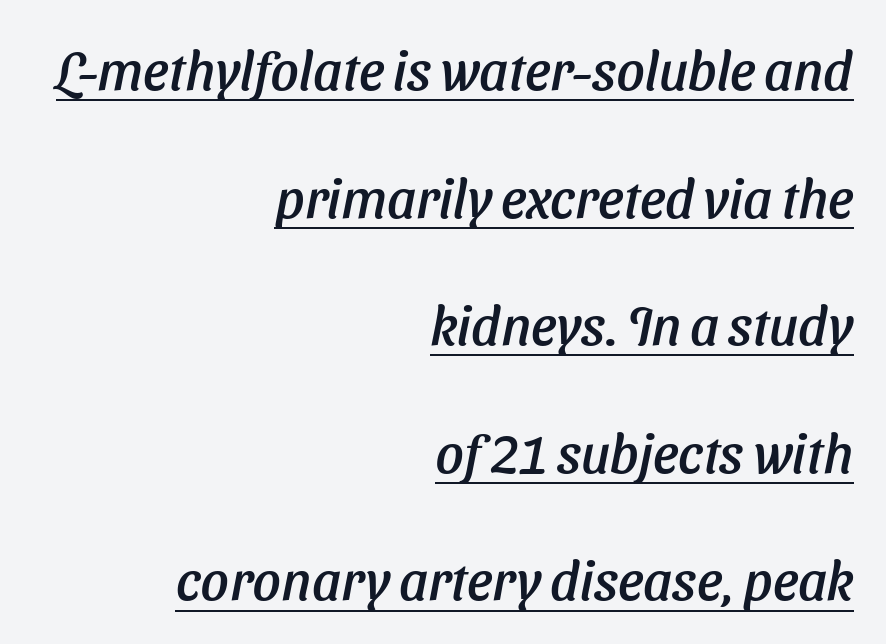
{"italic": "yes", "lean": "right", "slant_degrees": 11, "width": "normal", "stroke_contrast": "low", "x_height": "medium", "monospaced": "no", "underline": "yes", "align": "right", "line_spacing": "loose", "line_spacing_ratio": 2.32, "letter_spacing": "normal", "letter_spacing_em": 0.0, "glyph_px": 55}
